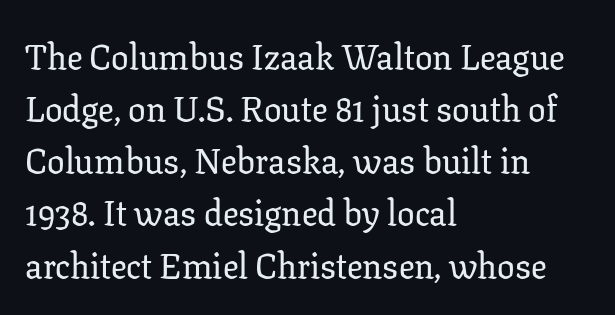
The image shows 35 px serif type, upright; set left-aligned, normal line spacing (1.49x), normal letter spacing, not underlined; low stroke contrast and a medium x-height.
